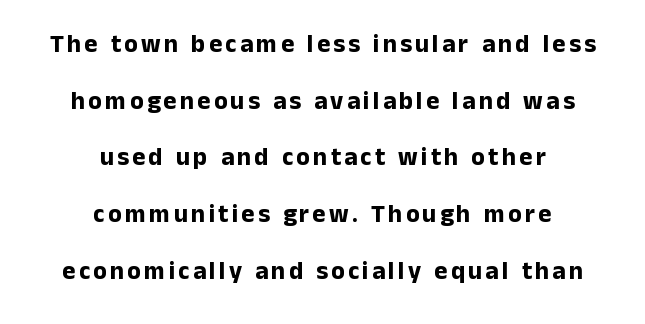
The specimen omits any rule beneath the text block's lines. In terms of leading, this rendering errs on the spacious side. Horizontal alignment here is central, giving a formal, balanced look. On the weight axis this lands at bold, roughly 700. In terms of posture, this sample is upright.
